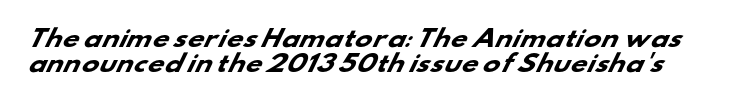
The typesetting leans heavy: a genuine bold. The space directly below the letters is spotless. In terms of leading, this rendering errs on the cramped side. Here the glyphs are tracked normally, forming tight word shapes.
